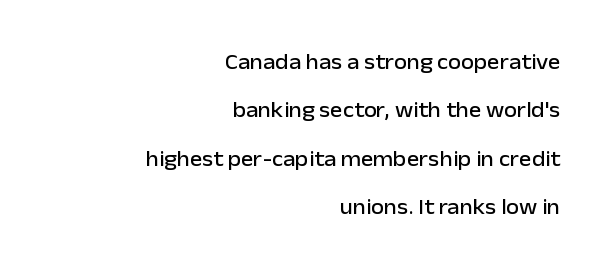
{"italic": "no", "underline": "no", "align": "right", "line_spacing": "loose", "line_spacing_ratio": 2.3, "letter_spacing": "normal", "letter_spacing_em": 0.0, "glyph_px": 21}
